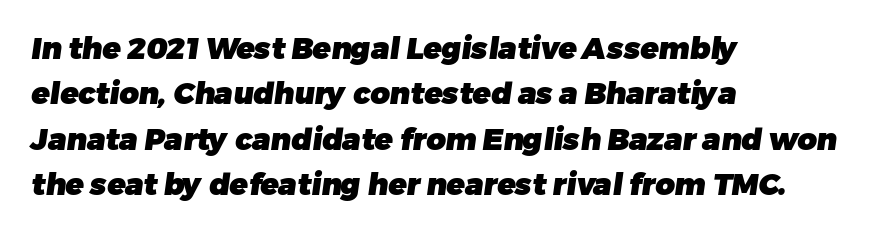
The image shows 30 px heavy sans-serif type; set left-aligned, normal line spacing (1.51x), normal letter spacing, not underlined; low stroke contrast and a medium x-height.
